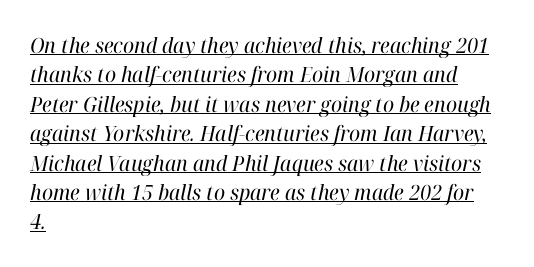
The image shows 21 px text type, italic (leaning right); set left-aligned, normal line spacing (1.4x), normal letter spacing, underlined.
